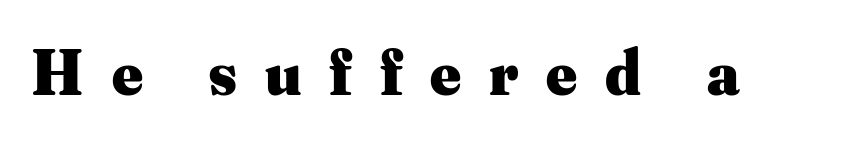
The line texture is sparse and dotted thanks to wide tracking. What weight is shown? A full bold with thick strokes. The face used here is proportionally spaced, like ordinary book or web type. It's the straight-up-and-down kind of type.
